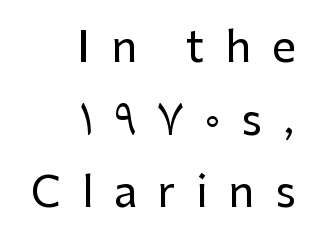
{"serif": "no", "italic": "no", "width": "normal", "stroke_contrast": "low", "x_height": "medium", "monospaced": "no", "underline": "no", "align": "right", "line_spacing_ratio": 1.73, "letter_spacing": "wide", "letter_spacing_em": 0.49, "glyph_px": 42}
